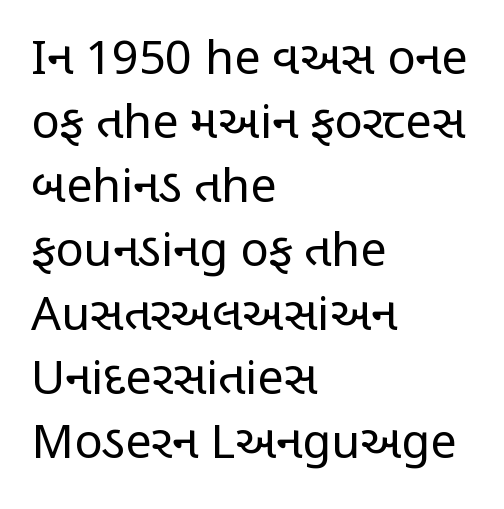
A typesetter would call this proportional, since set widths differ per character. Notice how the passage keeps a crisp vertical edge on the left only. Words float on clear page, feet unadorned. The letters look calm and open, with moderate or lighter stems. Style check: upright. The horizontal fit of the characters is conventional and even.
